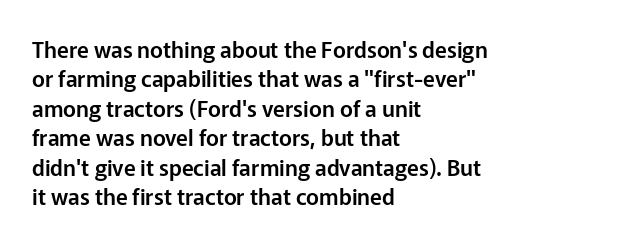
{"italic": "no", "underline": "no", "align": "left", "line_spacing": "normal", "line_spacing_ratio": 1.34, "letter_spacing": "normal", "letter_spacing_em": 0.0, "glyph_px": 22}
